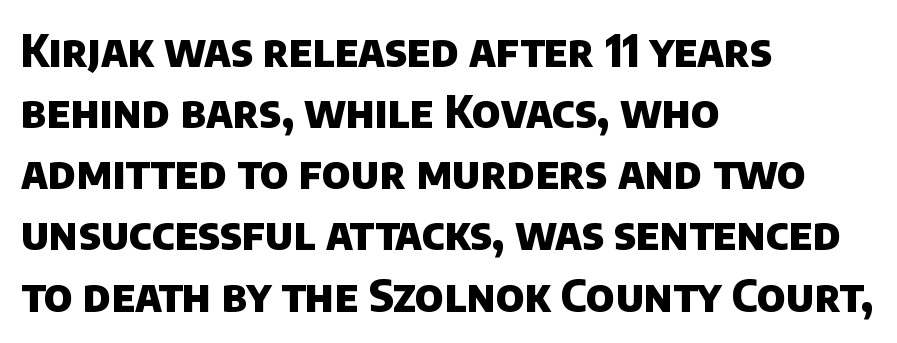
{"serif": "no", "bold": "yes", "weight": "heavy", "width": "normal", "stroke_contrast": "low", "x_height": "large", "monospaced": "no", "underline": "no", "align": "left", "line_spacing": "normal", "line_spacing_ratio": 1.39, "letter_spacing": "normal", "letter_spacing_em": 0.0, "glyph_px": 44}
